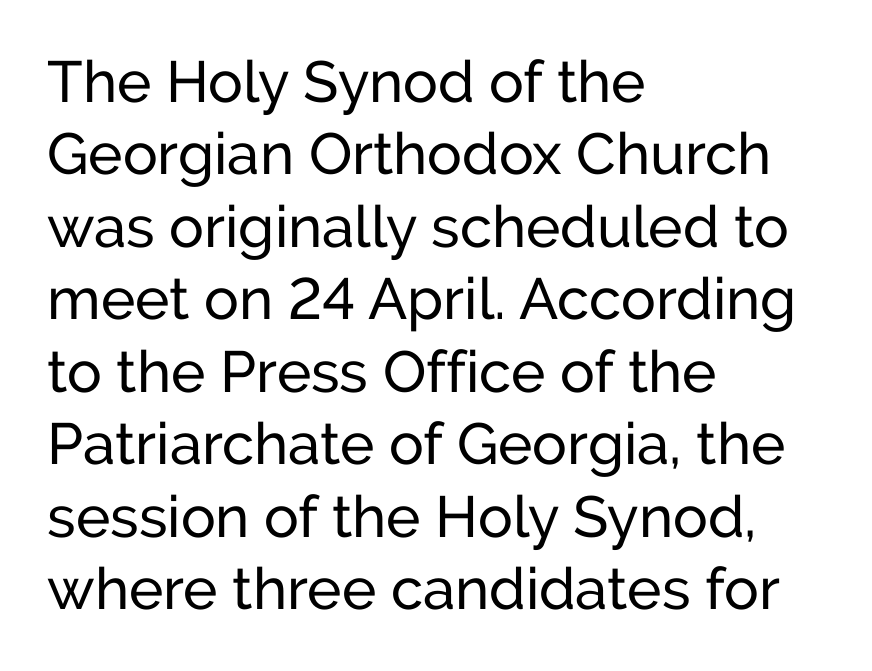
Is this a sans? Yes — the strokes have no serifs. Do the letters lean? They stand straight. Standard letterfit; no display-style spreading of the glyphs. Think of a printed novel: that variable character pitch is what you see here. The lines are quadded left.
